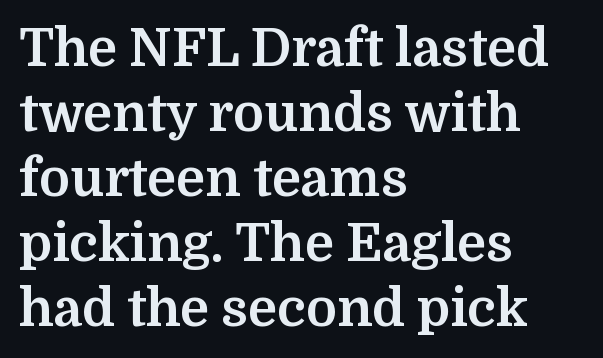
The image shows 52 px bold serif type, upright; set left-aligned, normal line spacing (1.25x), normal letter spacing, not underlined; medium stroke contrast and a medium x-height.
